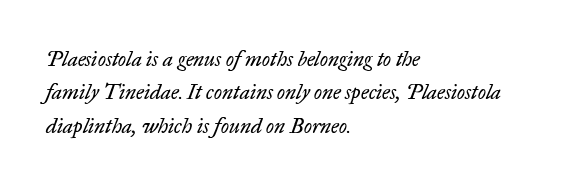
The image shows 21 px text type, italic (leaning right); set left-aligned, normal line spacing (1.59x), normal letter spacing, not underlined.
